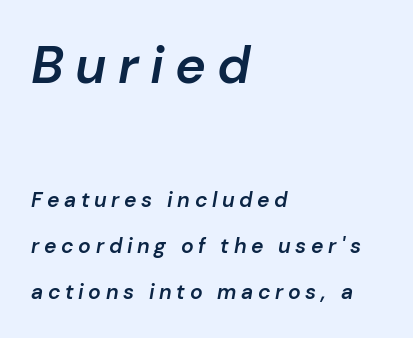
Q: Is the text bold? A: Semi-bold.
Q: Is the text italic (slanted)? A: Yes, it leans right by about 10 degrees.
Q: Is the text underlined? A: No.
Q: How is the paragraph aligned? A: Left-aligned.
Q: Is the spacing between letters normal or unusually wide? A: Unusually wide.
Q: Is the spacing between lines tight, normal or loose? A: Loose.
Q: Which block of text is set in a larger size, the first (top) or the second (bottom)? A: The first (top) one.
Q: Width (condensed, normal, or wide)? A: Normal.
Q: Stroke contrast? A: Low.
Q: x-height? A: Medium.
Q: Monospaced? A: No.
